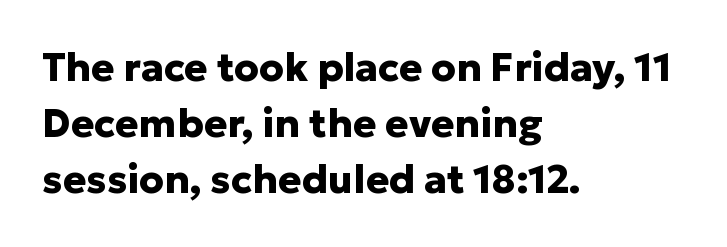
The image shows 39 px heavy sans-serif type, upright; set left-aligned, normal line spacing (1.44x), normal letter spacing, not underlined; low stroke contrast and a medium x-height.
